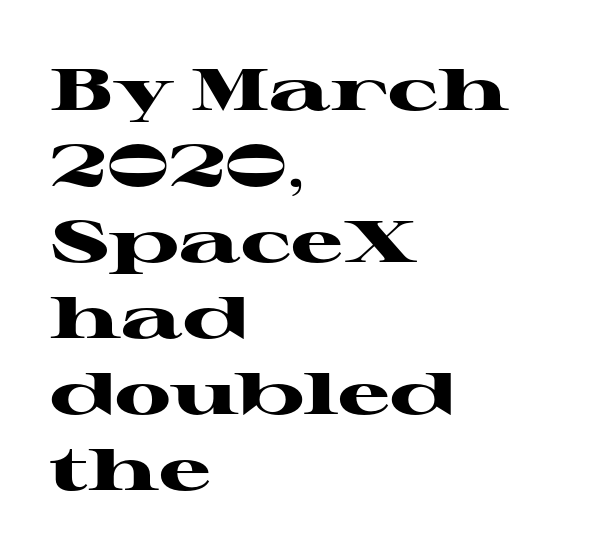
Reading down the block, your eye returns to a fixed left position each line. No word sits above an underline. Bold? Absolutely — the strokes are thick and heavy. No extra tracking has been applied to these lines.
